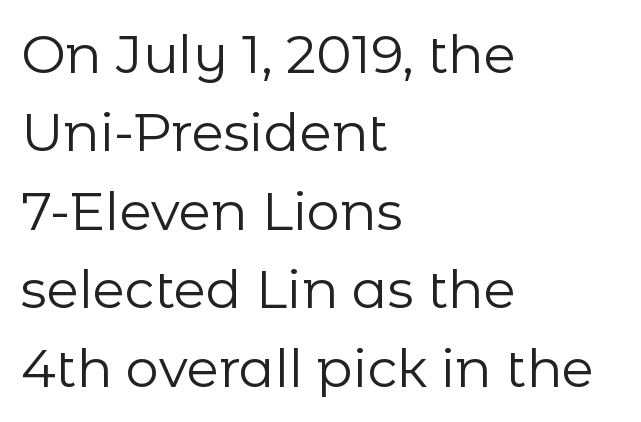
The baseline area is clear. No italicization has been applied; the sample stays upright. This is sans-serif lettering, the kind often seen on screens and signage. The lines sit at an ordinary, default distance from one another. Observe the ordinary spacing: letters are neighbours, not strangers.
